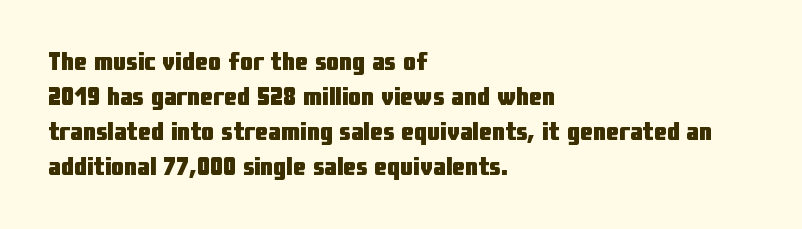
Spacing between characters is what you'd get straight out of the box. If you drew a line through each stem, it would be perfectly vertical. Which margin do the lines hug? The left one — the right edge is uneven. Leading: standard. Is the type bold? Yes — the strokes are clearly thick and heavy.
